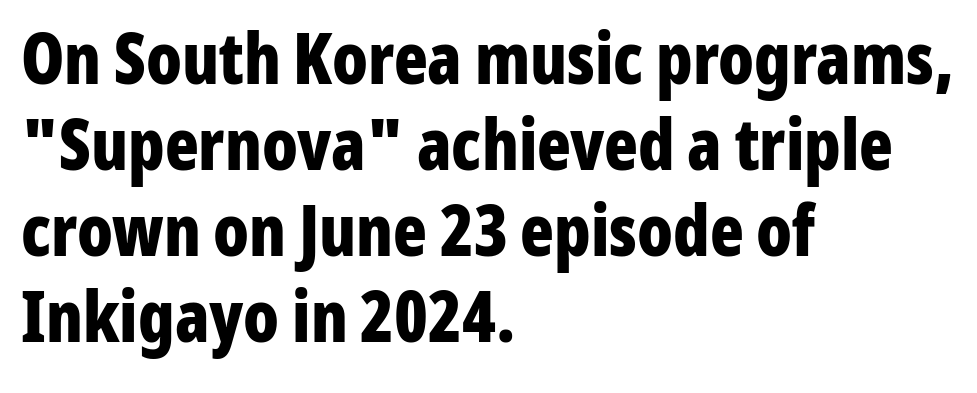
The image shows 70 px bold, condensed sans-serif type, upright; set left-aligned, line spacing 1.23x, normal letter spacing, not underlined; low stroke contrast and a medium x-height.
